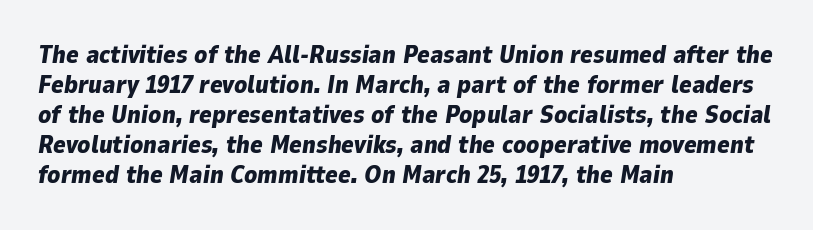
The block of text has a typical density, with ordinary space between rows. There is no visible air inserted between adjacent glyphs. The paragraph shown leans on its left margin. Bold? Absolutely — the strokes are thick and heavy. A bare baseline throughout the passage.
